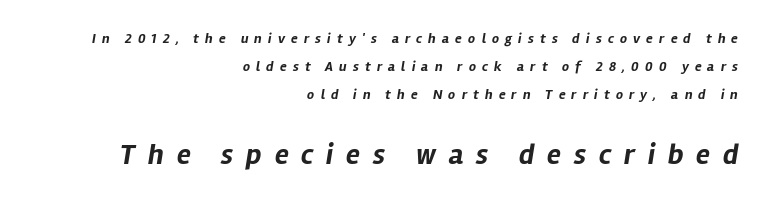
Q: Is the text bold? A: Yes.
Q: Is the text italic (slanted)? A: Yes, it leans right by about 12 degrees.
Q: Is the text underlined? A: No.
Q: How is the paragraph aligned? A: Right-aligned.
Q: Is the spacing between letters normal or unusually wide? A: Unusually wide.
Q: Is the spacing between lines tight, normal or loose? A: Loose.
Q: Which block of text is set in a larger size, the first (top) or the second (bottom)? A: The second (bottom) one.
Q: Width (condensed, normal, or wide)? A: Normal.
Q: Stroke contrast? A: Low.
Q: x-height? A: Medium.
Q: Monospaced? A: No.
